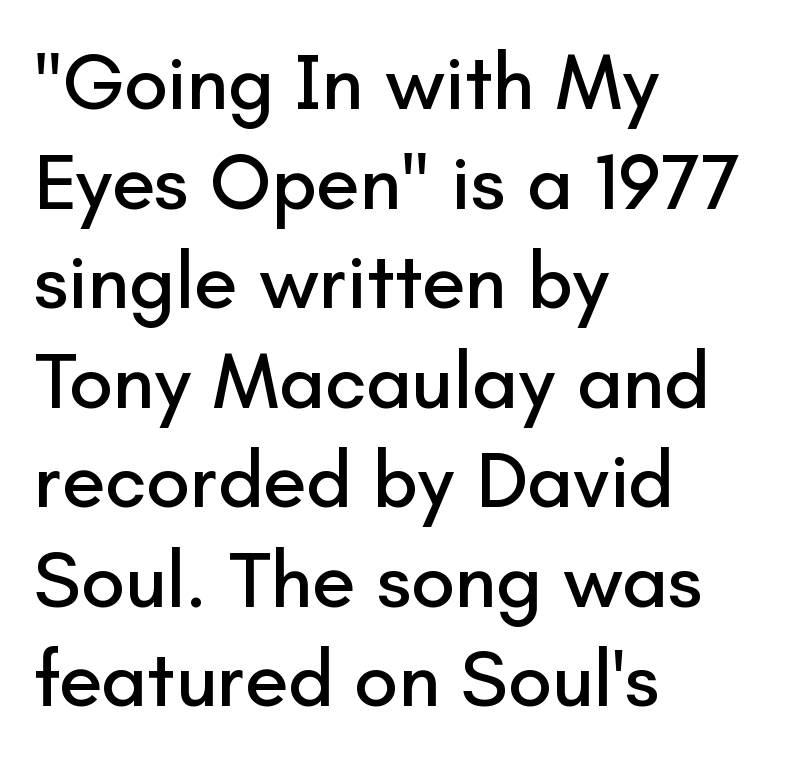
{"serif": "no", "italic": "no", "width": "normal", "stroke_contrast": "low", "x_height": "small", "monospaced": "no", "underline": "no", "align": "left", "line_spacing": "normal", "line_spacing_ratio": 1.26, "letter_spacing": "normal", "letter_spacing_em": 0.0, "glyph_px": 79}
